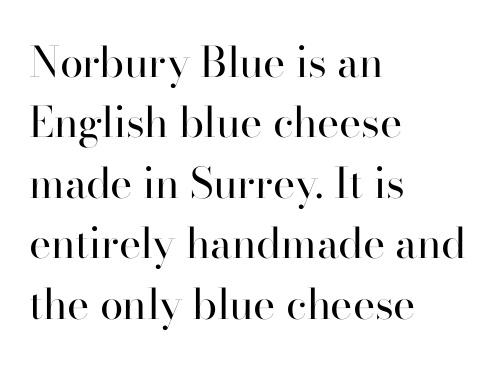
{"serif": "yes", "italic": "no", "bold": "no", "weight": "regular", "width": "normal", "stroke_contrast": "high", "x_height": "small", "monospaced": "no", "underline": "no", "align": "left", "line_spacing": "normal", "line_spacing_ratio": 1.44, "letter_spacing": "normal", "letter_spacing_em": 0.0, "glyph_px": 42}
